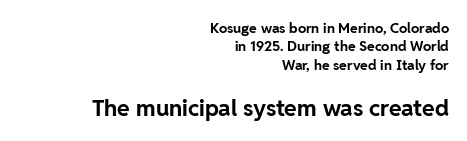
Q: Is the text bold? A: Yes.
Q: Is the text italic (slanted)? A: No, it is upright.
Q: Is the text underlined? A: No.
Q: How is the paragraph aligned? A: Right-aligned.
Q: Is the spacing between letters normal or unusually wide? A: Normal.
Q: Is the spacing between lines tight, normal or loose? A: Normal.
Q: Which block of text is set in a larger size, the first (top) or the second (bottom)? A: The second (bottom) one.
